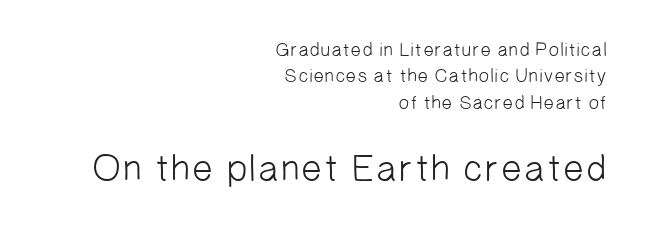
{"serif": "no", "bold": "no", "weight": "light", "width": "normal", "stroke_contrast": "low", "x_height": "medium", "monospaced": "no", "underline": "no", "align": "right", "line_spacing": "normal", "line_spacing_ratio": 1.39, "letter_spacing": "normal", "letter_spacing_em": 0.0, "larger_block": "second", "size_ratio": 2.0, "glyph_px": 38}
